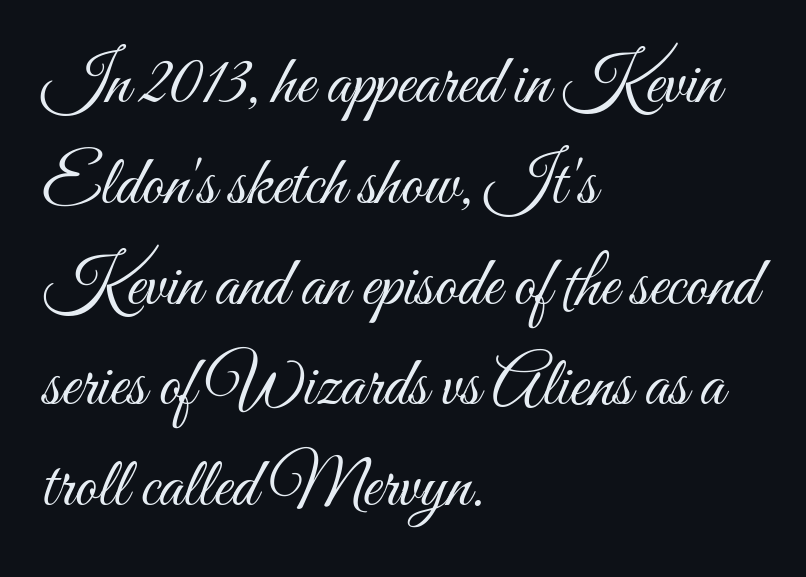
The words here are not underlined. No extra tracking has been applied to these lines. The face used here is proportionally spaced, like ordinary book or web type.
